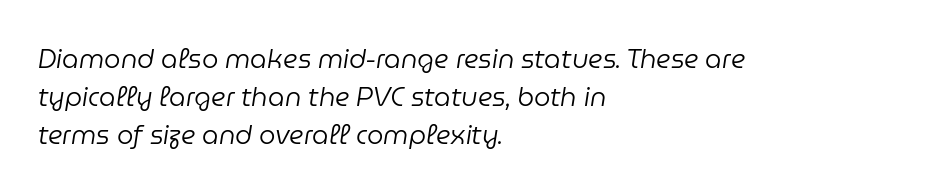
Descender tails drop into unmarked territory. The line texture is even and compact thanks to regular tracking. The weight would be labelled regular, book, light, or lighter still. The passage shown leans; its letterforms are oblique. Teacher's note: observe the even left margin — that is flush-left alignment. Honestly, the row spacing looks completely unremarkable.
